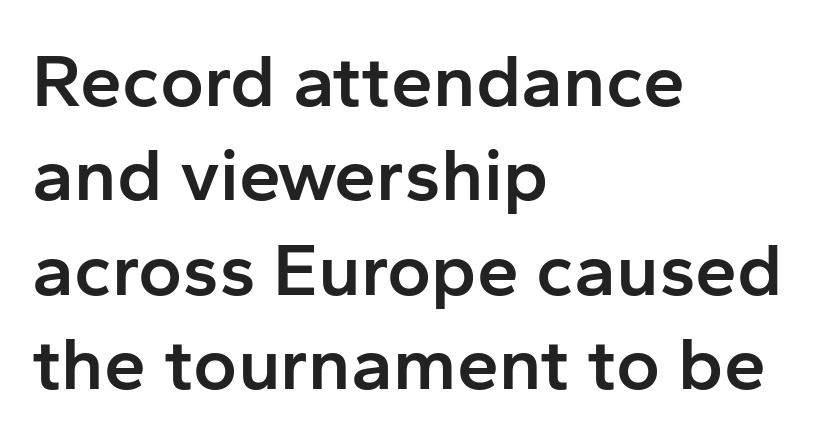
Serif or sans? Sans — the stroke terminals are bare. Summary of weight: moderately heavy, a semibold. The tracking reads as untouched default to a designer's eye. Characters remain perfectly vertical along every line. All the whitespace from short lines collects on the right.
